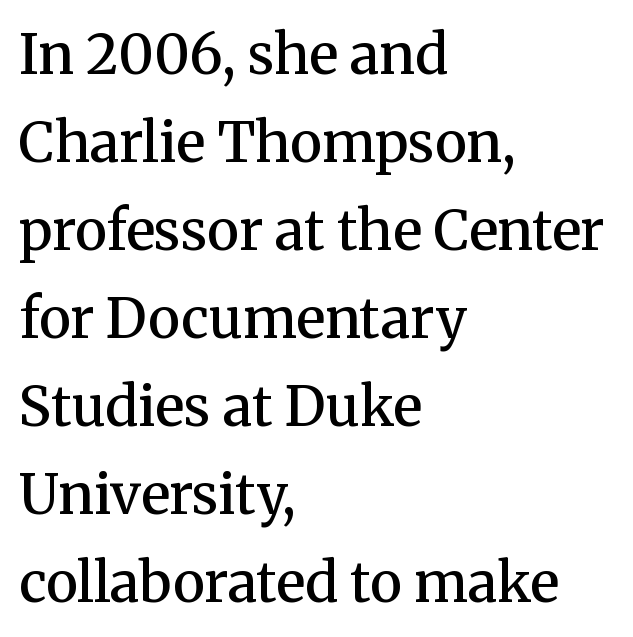
Here the designer chose a conventional face with non-uniform glyph widths. A typesetter would call this leading conventional body-copy spacing. Does the lettering tilt? It doesn't — this is upright. Each row of text sits above clean, open space. The passage shown is typeset with a serif family.
